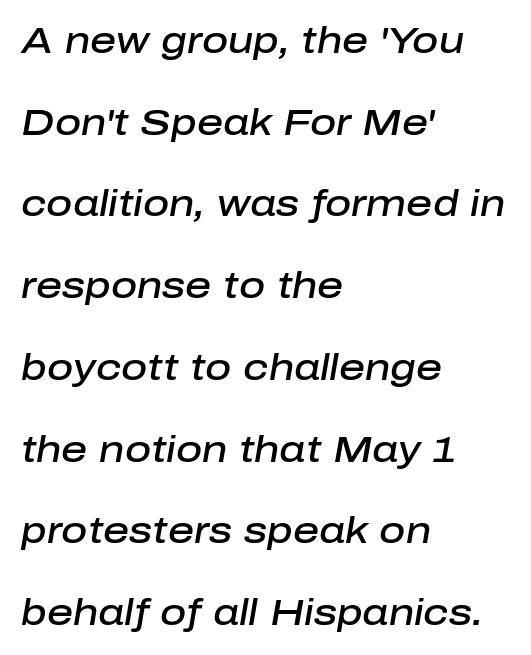
Whoever set this chose breathing room over compactness in the vertical rhythm. The typesetter chose a ragged-right arrangement here. Tracking here is standard; glyphs follow each other at the usual distance. This rendering features lettering with no underline. Firm but not heavy-handed strokes: this text is semibold.
